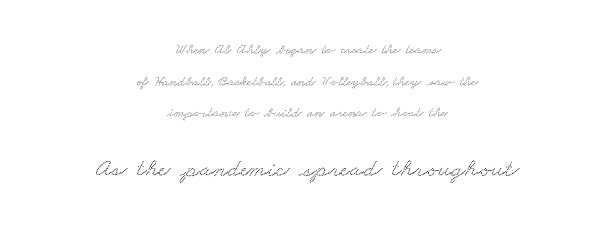
Q: Is the text underlined? A: No.
Q: How is the paragraph aligned? A: Centered.
Q: Is the spacing between letters normal or unusually wide? A: Normal.
Q: Is the spacing between lines tight, normal or loose? A: Loose.
Q: Which block of text is set in a larger size, the first (top) or the second (bottom)? A: The second (bottom) one.
